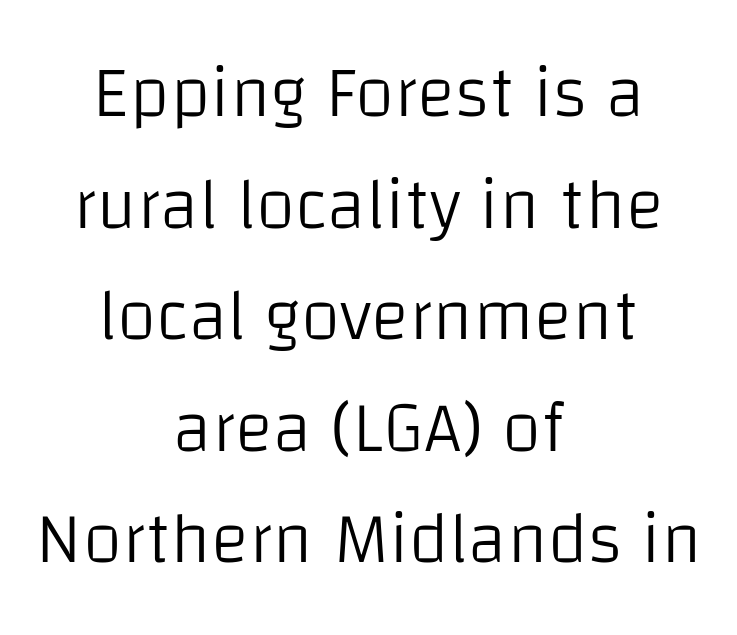
The image shows 72 px light sans-serif type, upright; set centered, normal line spacing (1.55x), normal letter spacing, not underlined; low stroke contrast and a large x-height.
